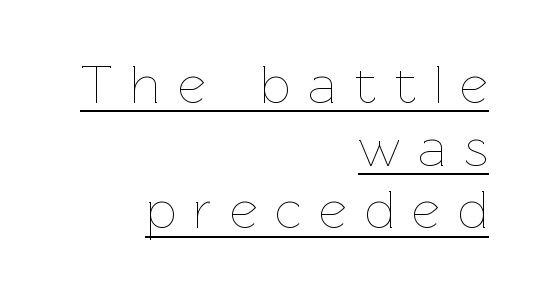
The image shows 54 px thin type, upright; set right-aligned, line spacing 1.16x, unusually wide letter spacing (+0.33 em), underlined; low stroke contrast and a medium x-height.
